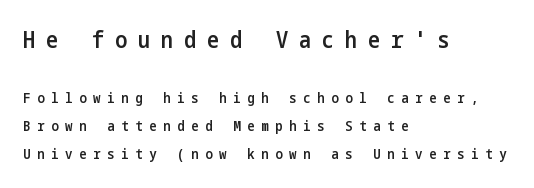
The image shows 23 px text type, upright; set left-aligned, loose line spacing (2.02x), unusually wide letter spacing (+0.47 em), not underlined; the first (top) block is 1.64x larger.
